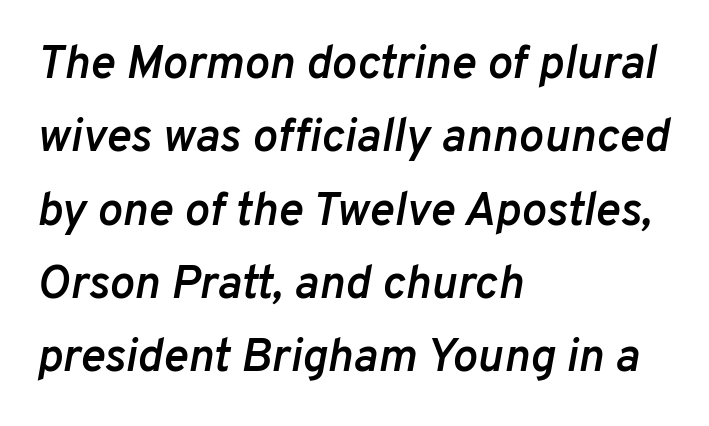
The image shows 47 px semibold type, italic (leaning right); set left-aligned, normal line spacing (1.56x), normal letter spacing, not underlined; low stroke contrast and a medium x-height.
